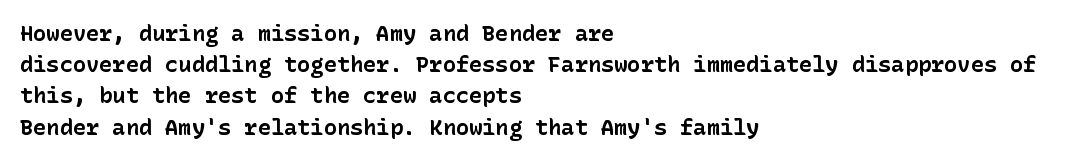
In CSS terms this would be text-align: left. Baseline-to-baseline distance is the conventional proportion of letter height. Notice how the stems are strictly vertical — no italics here. The space beneath each line is pristine and unruled. Spacing between characters is what you'd get straight out of the box. The passage shown is emphatically bold.
